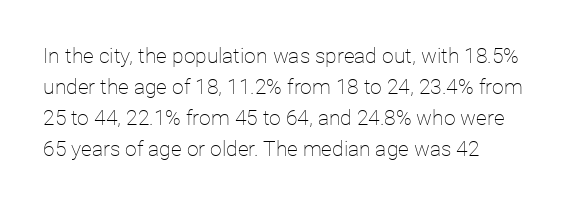
Q: Is the text bold? A: No.
Q: Is the text italic (slanted)? A: No, it is upright.
Q: Is the text underlined? A: No.
Q: How is the paragraph aligned? A: Left-aligned.
Q: Is the spacing between letters normal or unusually wide? A: Normal.
Q: Is the spacing between lines tight, normal or loose? A: Normal.
